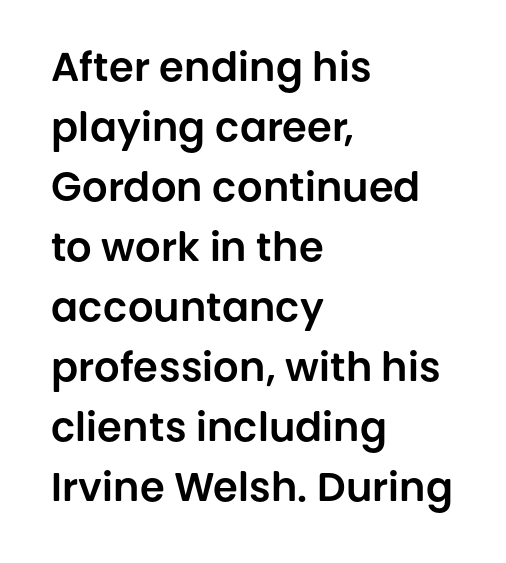
Successive baselines arrive at the customary interval. Inter-character spacing is left at the font's built-in metrics. Every row of glyphs begins at an identical x-position on the left. This is sans-serif lettering, the kind often seen on screens and signage. A roman cut, with each character standing at attention. Honestly, there is no underline to notice here at all.
